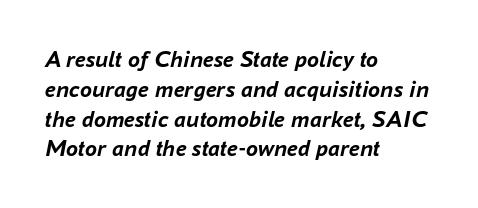
Q: Is the text bold? A: Yes.
Q: Is the text italic (slanted)? A: Yes, it leans right by about 16 degrees.
Q: Is the text underlined? A: No.
Q: How is the paragraph aligned? A: Left-aligned.
Q: Is the spacing between letters normal or unusually wide? A: Normal.
